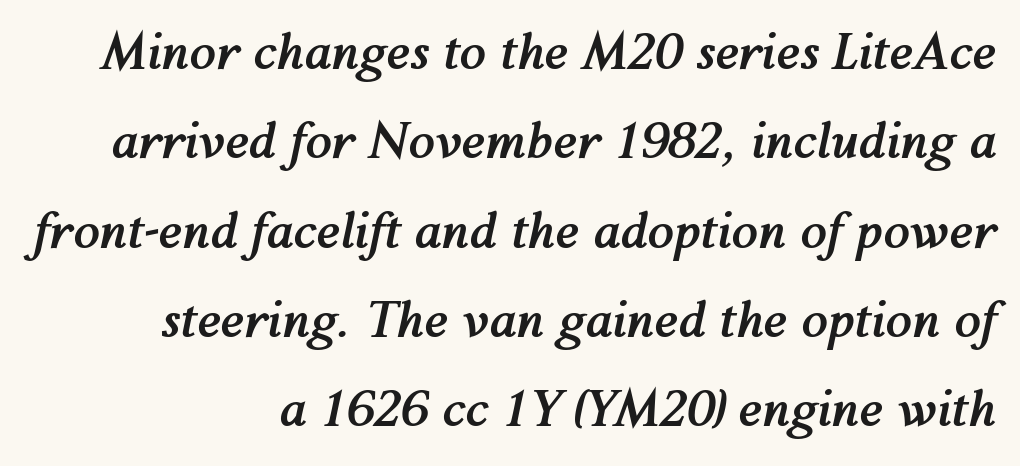
When letters slant like this, we call the style italic. What stands out about the letter spacing? Nothing — it is the standard amount. I'd describe the lettering as bold — thick and assertive. The glyphs are unaccompanied by any horizontal stroke below them. Character widths vary here, with narrow letters taking less room than wide ones.
